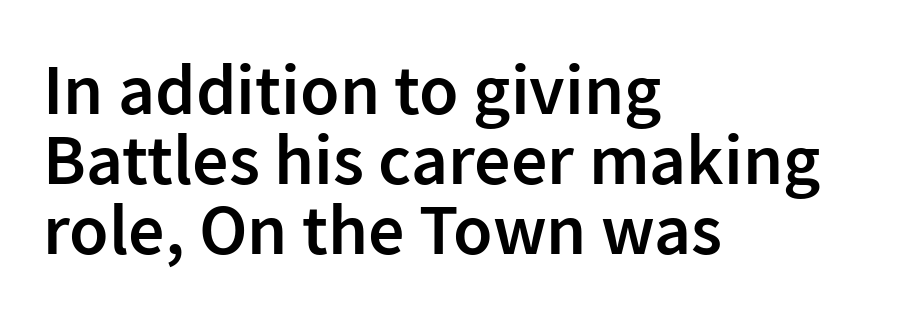
{"serif": "no", "italic": "no", "bold": "semi", "weight": "semibold", "width": "normal", "stroke_contrast": "low", "x_height": "medium", "monospaced": "no", "underline": "no", "align": "left", "line_spacing": "tight", "line_spacing_ratio": 0.97, "letter_spacing": "normal", "letter_spacing_em": 0.0, "glyph_px": 72}
